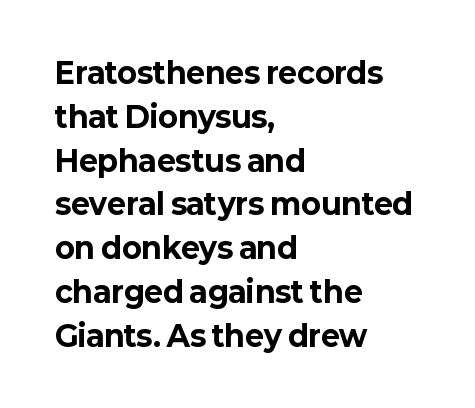
Q: Is the text bold? A: Yes.
Q: Is the text italic (slanted)? A: No, it is upright.
Q: Is the typeface a serif or a sans-serif typeface? A: Sans-serif.
Q: Is the text underlined? A: No.
Q: How is the paragraph aligned? A: Left-aligned.
Q: Is the spacing between letters normal or unusually wide? A: Normal.
Q: Is the spacing between lines tight, normal or loose? A: Normal.
Q: Width (condensed, normal, or wide)? A: Normal.
Q: Stroke contrast? A: Low.
Q: x-height? A: Medium.
Q: Monospaced? A: No.
